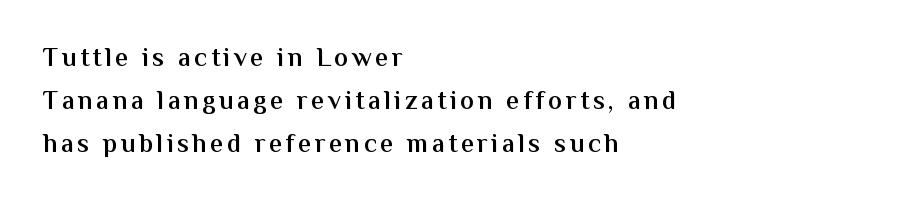
The image shows 26 px text type, upright; set left-aligned, normal line spacing (1.65x), not underlined.
